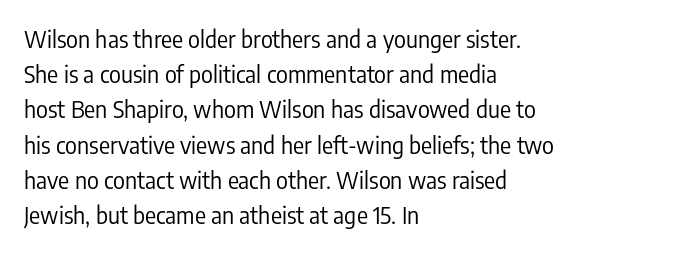
{"italic": "no", "bold": "no", "underline": "no", "align": "left", "line_spacing": "normal", "line_spacing_ratio": 1.53, "letter_spacing": "normal", "letter_spacing_em": 0.0, "glyph_px": 23}
